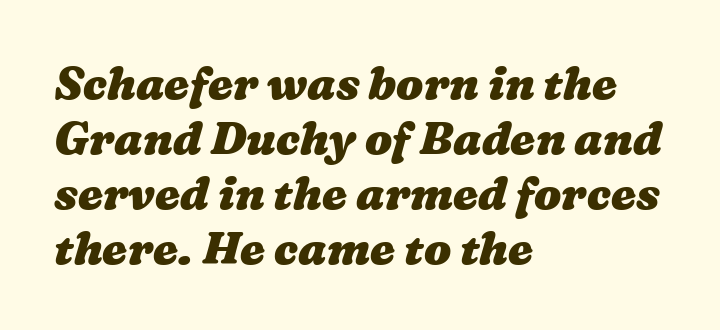
{"bold": "yes", "weight": "heavy", "width": "wide", "stroke_contrast": "medium", "x_height": "medium", "monospaced": "no", "underline": "no", "align": "left", "line_spacing_ratio": 1.22, "letter_spacing": "normal", "letter_spacing_em": 0.0, "glyph_px": 45}
